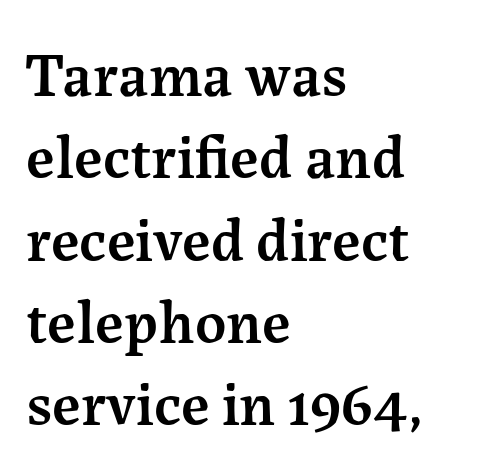
The image shows 61 px semibold serif type, upright; set left-aligned, normal line spacing (1.35x), normal letter spacing, not underlined; medium stroke contrast and a medium x-height.
